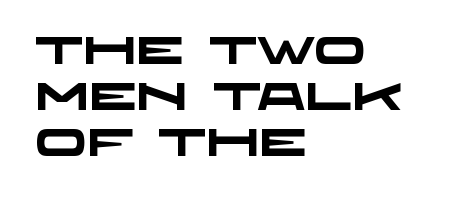
The image shows 38 px heavy, wide sans-serif type; set left-aligned, line spacing 1.21x, normal letter spacing, not underlined; low stroke contrast and a large x-height.
